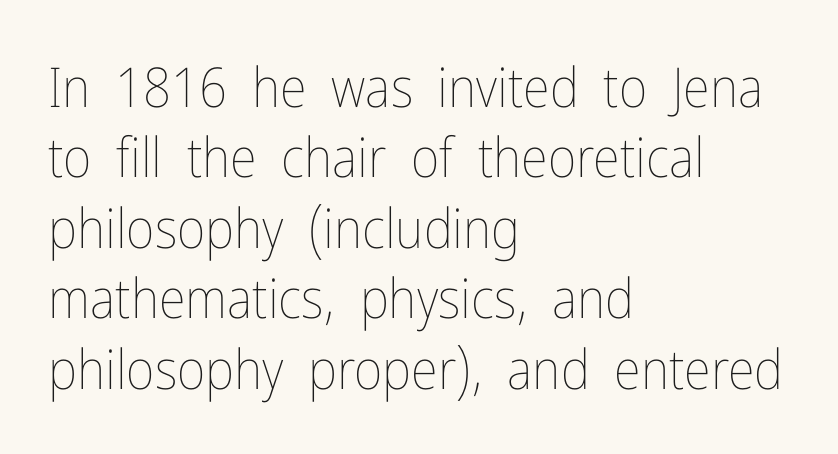
The image shows 55 px thin, condensed type, upright; set left-aligned, normal line spacing (1.28x), normal letter spacing, not underlined; low stroke contrast and a medium x-height.
